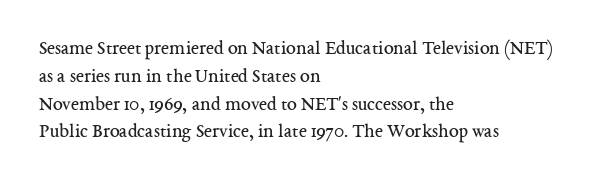
Q: Is the text bold? A: No.
Q: Is the text italic (slanted)? A: No, it is upright.
Q: Is the text underlined? A: No.
Q: How is the paragraph aligned? A: Left-aligned.
Q: Is the spacing between letters normal or unusually wide? A: Normal.
Q: Is the spacing between lines tight, normal or loose? A: Normal.
